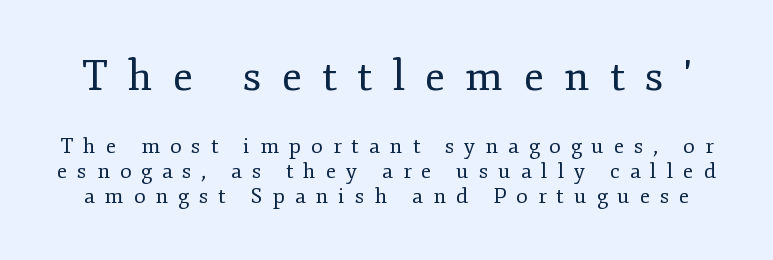
These lines are composed in type with serifs. What stands out about the letter spacing? Its width — letters are far apart. Proportional: the letters do not fall into vertical columns. A light-to-regular cut is what we see here. Just letters on the line, the space beneath them empty.
